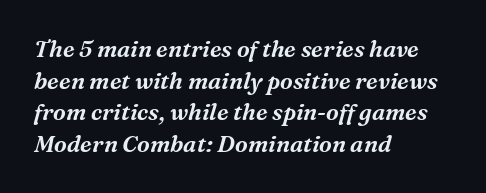
Words appear dense and cohesive because spacing is normal. Check under the words: just untouched page. The letters are slanted; this is an italic face. One glance says typical: line gaps are just what's usual. Teacher's note: observe the even left margin — that is flush-left alignment.
